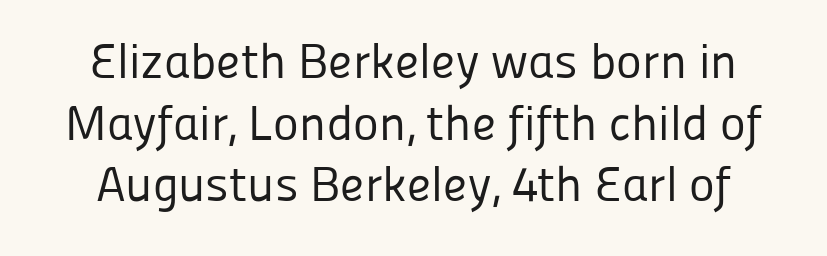
The image shows 49 px regular-weight sans-serif type, upright; set normal line spacing (1.26x), normal letter spacing, not underlined; low stroke contrast and a medium x-height.
